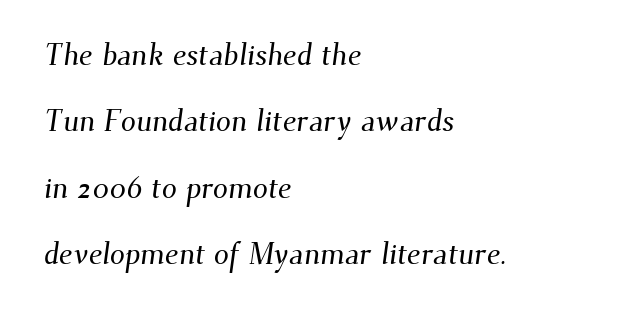
Q: Is the typeface a serif or a sans-serif typeface? A: Serif.
Q: Is the text underlined? A: No.
Q: How is the paragraph aligned? A: Left-aligned.
Q: Is the spacing between letters normal or unusually wide? A: Normal.
Q: Is the spacing between lines tight, normal or loose? A: Loose.
Q: Width (condensed, normal, or wide)? A: Normal.
Q: Stroke contrast? A: Medium.
Q: x-height? A: Small.
Q: Monospaced? A: No.
